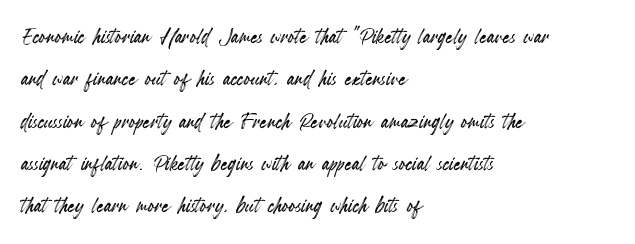
The image shows 28 px condensed type; set left-aligned, normal line spacing (1.51x), normal letter spacing, not underlined; a small x-height.
